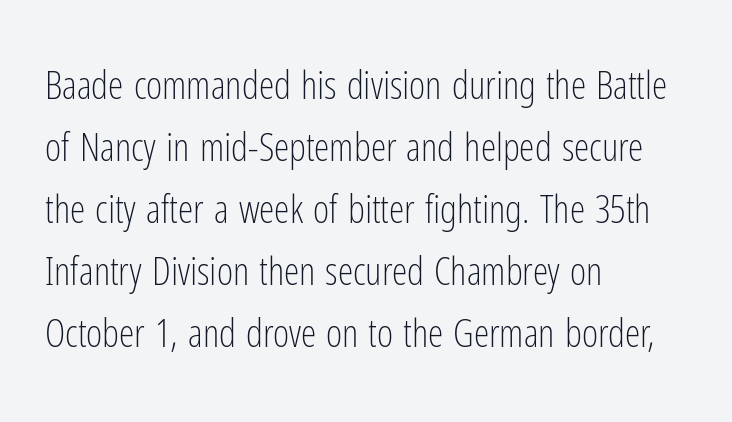
{"serif": "no", "italic": "no", "bold": "no", "weight": "light", "width": "condensed", "stroke_contrast": "low", "x_height": "medium", "monospaced": "no", "underline": "no", "align": "left", "line_spacing": "normal", "line_spacing_ratio": 1.59, "letter_spacing": "normal", "letter_spacing_em": 0.0, "glyph_px": 39}
